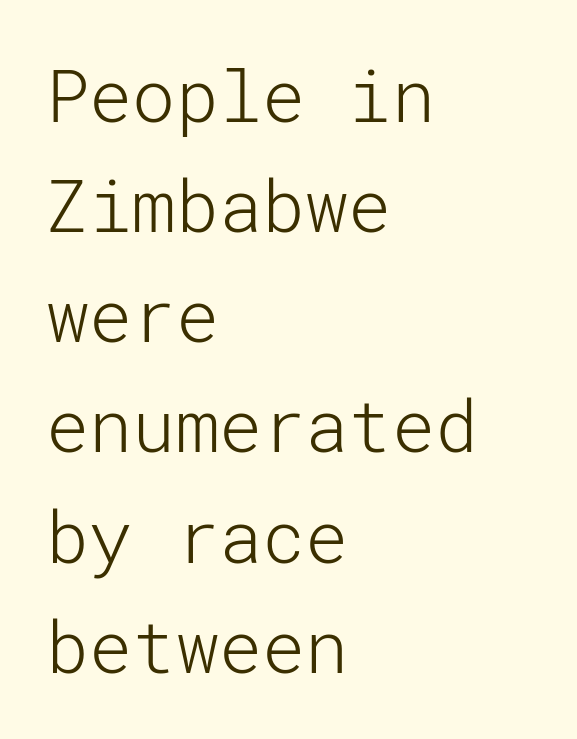
{"serif": "no", "italic": "no", "bold": "no", "weight": "light", "width": "normal", "stroke_contrast": "low", "x_height": "medium", "underline": "no", "align": "left", "line_spacing": "normal", "line_spacing_ratio": 1.53, "letter_spacing": "normal", "letter_spacing_em": 0.0, "glyph_px": 72}
